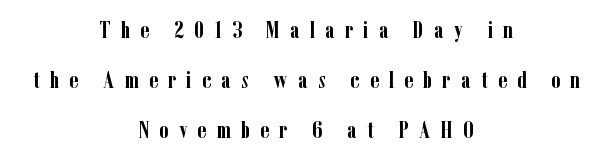
The image shows 23 px bold type, upright; set centered, loose line spacing (2.18x), unusually wide letter spacing (+0.44 em), not underlined.
